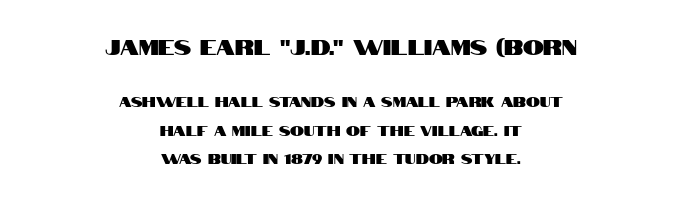
The image shows 21 px text type, upright; set centered, loose line spacing (2.05x), normal letter spacing, not underlined; the first (top) block is 1.5x larger.
